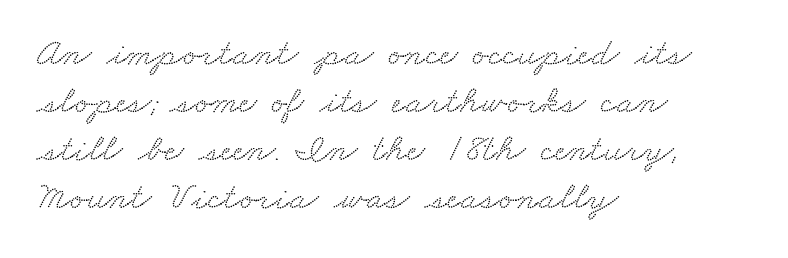
{"serif": "yes", "width": "wide", "stroke_contrast": "low", "x_height": "small", "monospaced": "no", "underline": "no", "align": "left", "line_spacing_ratio": 1.23, "letter_spacing": "normal", "letter_spacing_em": 0.0, "glyph_px": 39}
